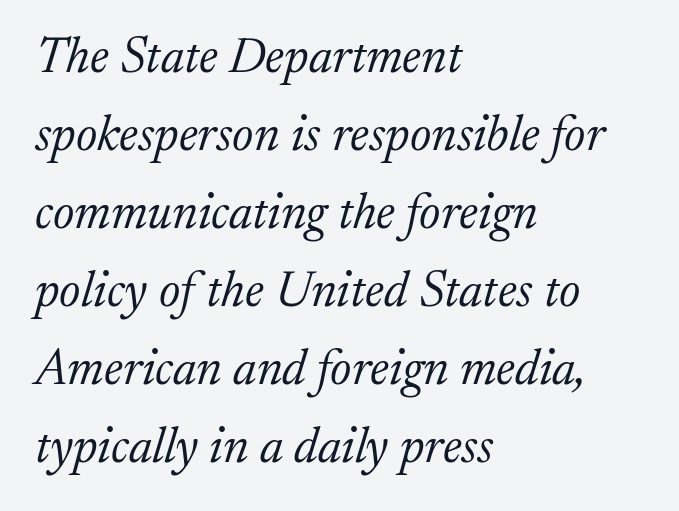
{"serif": "yes", "italic": "yes", "lean": "right", "slant_degrees": 17, "bold": "no", "weight": "light", "width": "normal", "stroke_contrast": "low", "x_height": "medium", "monospaced": "no", "underline": "no", "align": "left", "line_spacing": "normal", "line_spacing_ratio": 1.56, "letter_spacing": "normal", "letter_spacing_em": 0.0, "glyph_px": 50}
